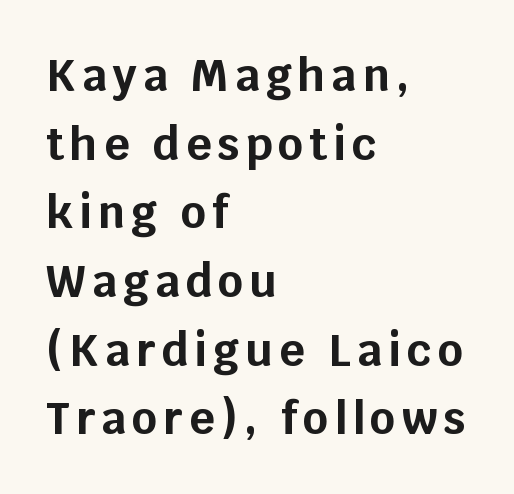
The image shows 44 px bold sans-serif type, upright; set left-aligned, normal line spacing (1.56x), not underlined; low stroke contrast and a large x-height.
